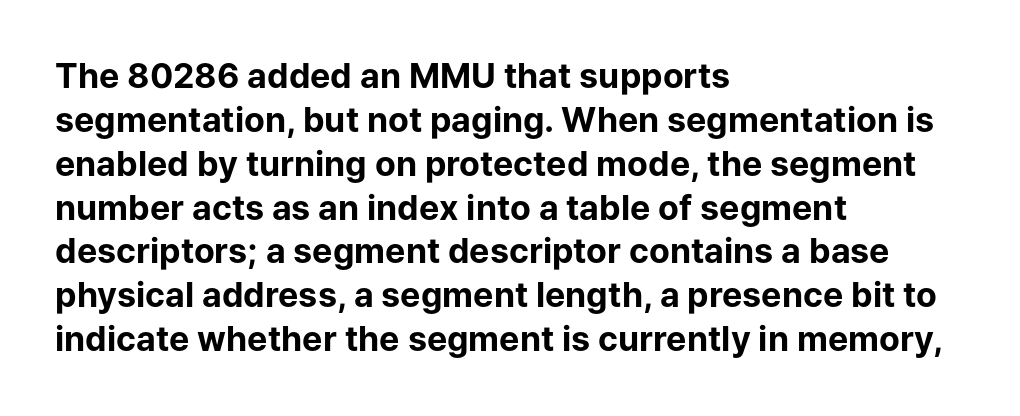
The lettering holds an erect, upright posture throughout. Typesetter's note: full bold, strokes at maximum text heaviness. A student would call this left alignment; a typographer would say flush left, rag right. Do the characters align in a grid? No, the font is proportional. Students, observe: this is what conventionally led text looks like.
